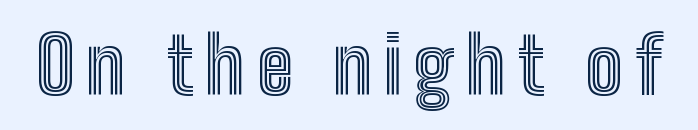
Vertical strokes here are truly vertical. The words here are not underlined. Is this a fixed-width face? No — the glyphs have proportional, varying widths.
